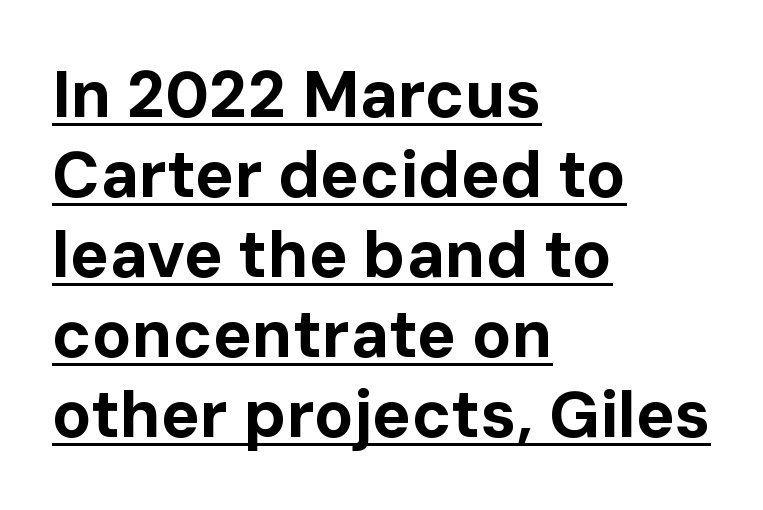
Emphasis by weight is at full strength: bold. Rendered with straight, roman letterforms. Compared with a centered layout, this one pins lines to the left instead. Is this a fixed-width face? No — the glyphs have proportional, varying widths. The lettering is marked with a stroke running underneath it. Regarding serifs, this sample does without them.
